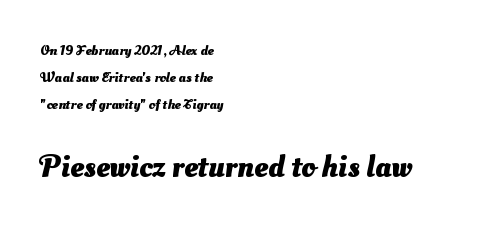
The image shows 31 px heavy sans-serif type; set left-aligned, loose line spacing (1.92x), normal letter spacing, not underlined; the second (bottom) block is 2.21x larger; medium stroke contrast and a small x-height.
